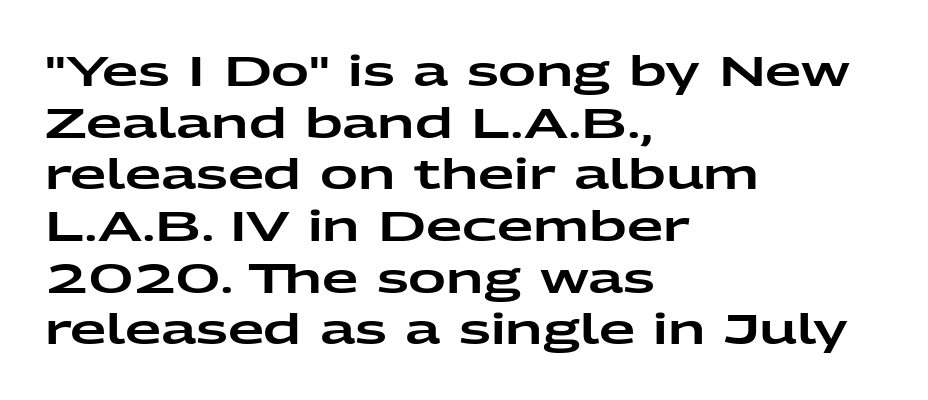
Q: Is the text italic (slanted)? A: No, it is upright.
Q: Is the typeface a serif or a sans-serif typeface? A: Sans-serif.
Q: Is the text underlined? A: No.
Q: How is the paragraph aligned? A: Left-aligned.
Q: Is the spacing between letters normal or unusually wide? A: Normal.
Q: Width (condensed, normal, or wide)? A: Wide.
Q: Stroke contrast? A: Low.
Q: x-height? A: Medium.
Q: Monospaced? A: No.
